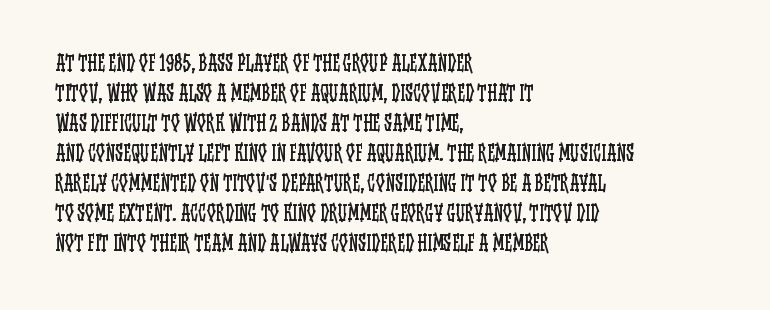
The image shows 20 px text type, upright; set left-aligned, normal line spacing (1.5x), normal letter spacing, not underlined.
